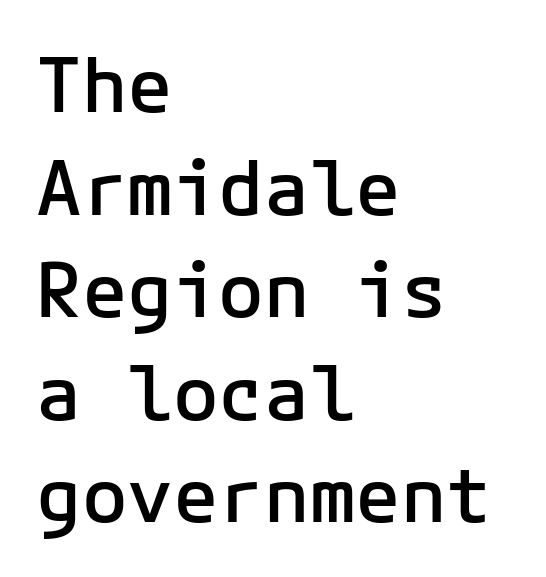
{"serif": "no", "italic": "no", "bold": "semi", "weight": "semibold", "width": "normal", "stroke_contrast": "low", "x_height": "medium", "underline": "no", "align": "left", "line_spacing": "normal", "line_spacing_ratio": 1.35, "letter_spacing": "normal", "letter_spacing_em": 0.0, "glyph_px": 76}
